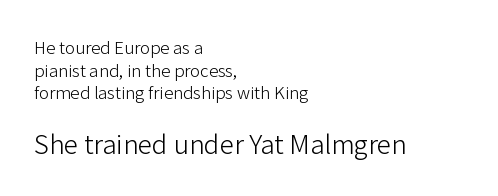
Q: Is the text bold? A: No.
Q: Is the text italic (slanted)? A: No, it is upright.
Q: Is the text underlined? A: No.
Q: How is the paragraph aligned? A: Left-aligned.
Q: Is the spacing between letters normal or unusually wide? A: Normal.
Q: Is the spacing between lines tight, normal or loose? A: Normal.
Q: Which block of text is set in a larger size, the first (top) or the second (bottom)? A: The second (bottom) one.
